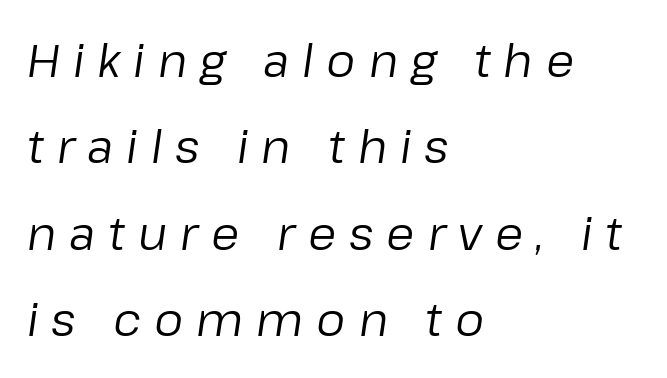
The image shows 46 px regular-weight type, italic (leaning right); set left-aligned, line spacing 1.88x, unusually wide letter spacing (+0.28 em), not underlined; low stroke contrast and a medium x-height.
